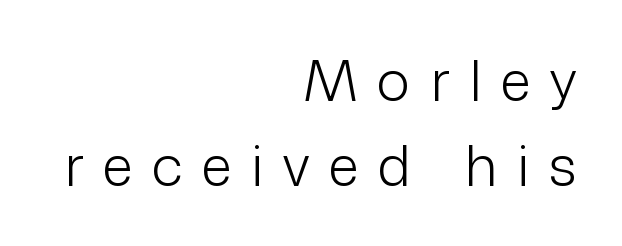
The image shows 56 px light sans-serif type, upright; set right-aligned, normal line spacing (1.51x), unusually wide letter spacing (+0.35 em), not underlined; low stroke contrast and a medium x-height.
